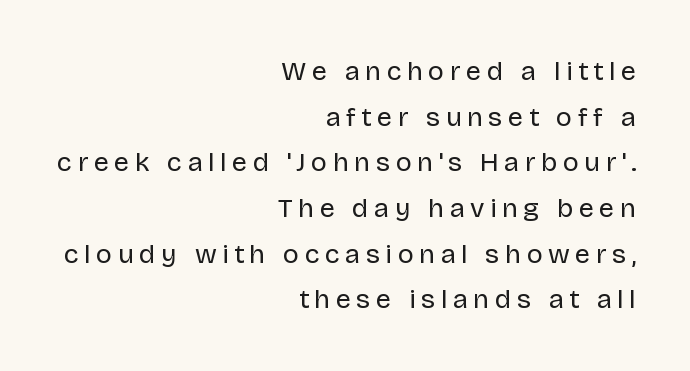
Q: Is the text bold? A: No.
Q: Is the text italic (slanted)? A: No, it is upright.
Q: Is the text underlined? A: No.
Q: How is the paragraph aligned? A: Right-aligned.
Q: Is the spacing between letters normal or unusually wide? A: Unusually wide.
Q: Is the spacing between lines tight, normal or loose? A: Normal.
